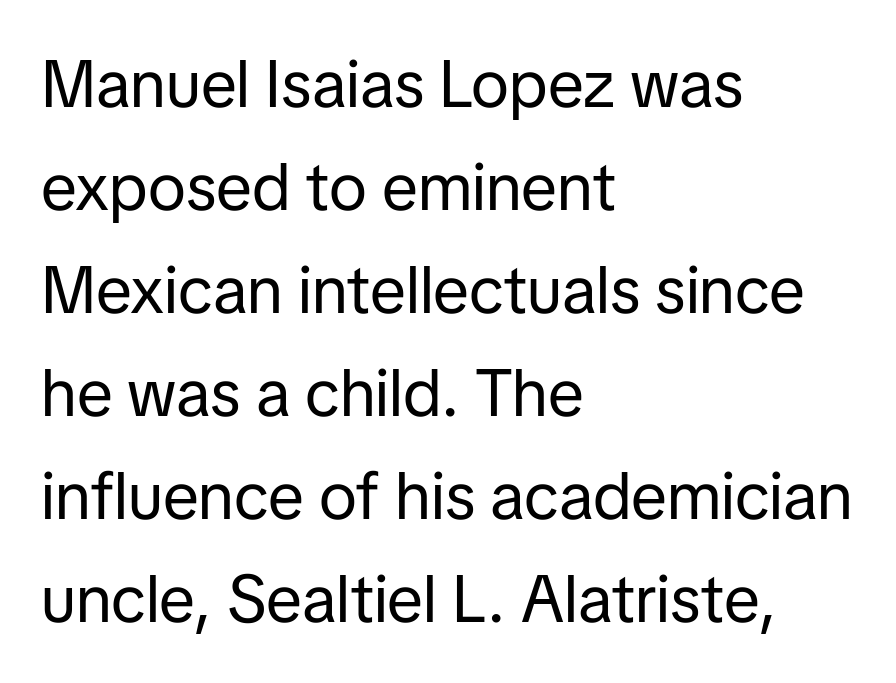
Q: Is the text bold? A: No.
Q: Is the text italic (slanted)? A: No, it is upright.
Q: Is the typeface a serif or a sans-serif typeface? A: Sans-serif.
Q: Is the text underlined? A: No.
Q: How is the paragraph aligned? A: Left-aligned.
Q: Is the spacing between letters normal or unusually wide? A: Normal.
Q: Is the spacing between lines tight, normal or loose? A: Normal.
Q: Width (condensed, normal, or wide)? A: Normal.
Q: Stroke contrast? A: Low.
Q: x-height? A: Medium.
Q: Monospaced? A: No.
